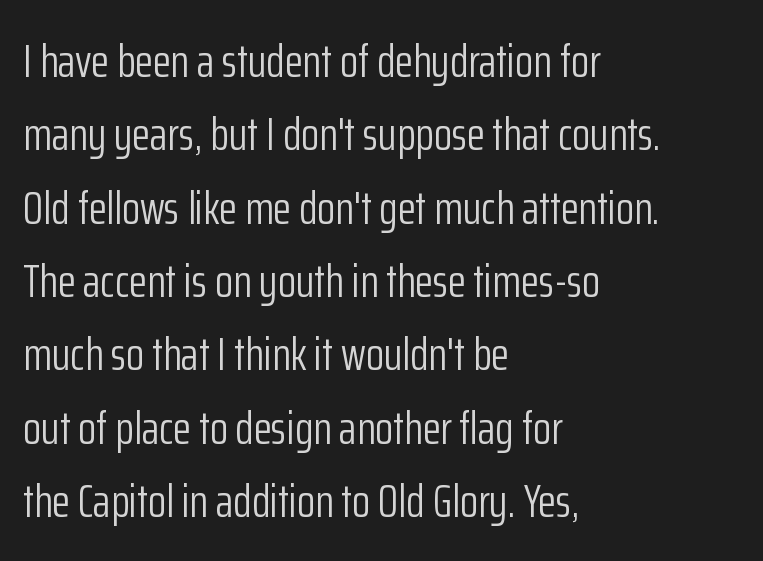
Q: Is the text bold? A: No.
Q: Is the text italic (slanted)? A: No, it is upright.
Q: Is the typeface a serif or a sans-serif typeface? A: Sans-serif.
Q: Is the text underlined? A: No.
Q: How is the paragraph aligned? A: Left-aligned.
Q: Is the spacing between letters normal or unusually wide? A: Normal.
Q: Is the spacing between lines tight, normal or loose? A: Normal.
Q: Width (condensed, normal, or wide)? A: Condensed.
Q: Stroke contrast? A: Low.
Q: x-height? A: Medium.
Q: Monospaced? A: No.
